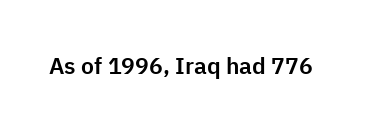
Each word holds together tightly as a unit, with standard inter-letter gaps. Posture: upright roman. The specimen omits any rule beneath the text block's lines.
